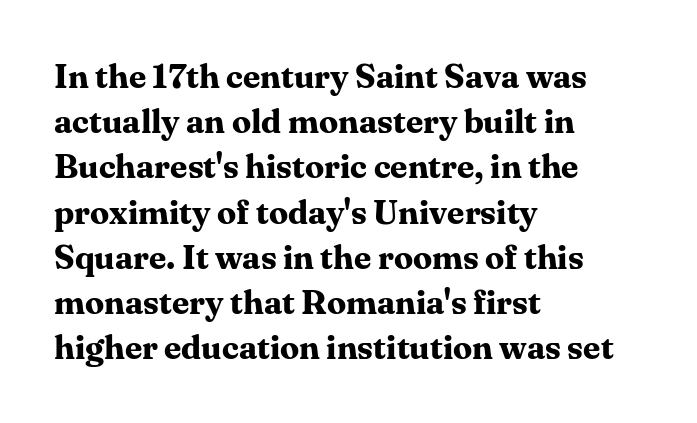
{"serif": "yes", "italic": "no", "bold": "yes", "weight": "bold", "width": "normal", "stroke_contrast": "medium", "x_height": "medium", "monospaced": "no", "underline": "no", "align": "left", "line_spacing": "normal", "line_spacing_ratio": 1.33, "letter_spacing": "normal", "letter_spacing_em": 0.0, "glyph_px": 34}
